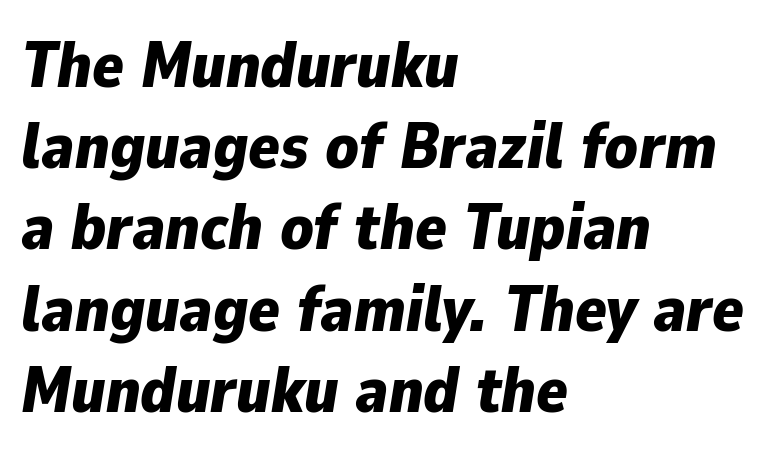
{"italic": "yes", "lean": "right", "slant_degrees": 9, "bold": "yes", "weight": "bold", "width": "normal", "stroke_contrast": "low", "x_height": "medium", "monospaced": "no", "underline": "no", "align": "left", "line_spacing": "normal", "line_spacing_ratio": 1.25, "letter_spacing": "normal", "letter_spacing_em": 0.0, "glyph_px": 65}
